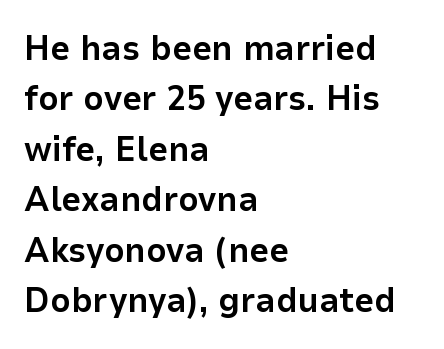
{"serif": "no", "italic": "no", "bold": "yes", "weight": "bold", "width": "normal", "stroke_contrast": "low", "x_height": "medium", "monospaced": "no", "underline": "no", "align": "left", "line_spacing": "normal", "line_spacing_ratio": 1.44, "letter_spacing": "normal", "letter_spacing_em": 0.0, "glyph_px": 35}
